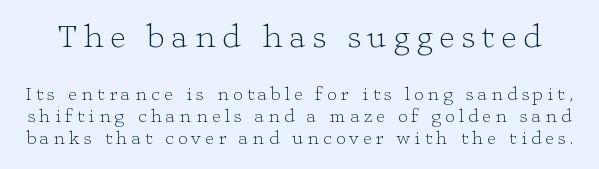
Q: Is the text bold? A: No.
Q: Is the text italic (slanted)? A: No, it is upright.
Q: Is the typeface a serif or a sans-serif typeface? A: Serif.
Q: Is the text underlined? A: No.
Q: Is the spacing between letters normal or unusually wide? A: Unusually wide.
Q: Which block of text is set in a larger size, the first (top) or the second (bottom)? A: The first (top) one.
Q: Width (condensed, normal, or wide)? A: Wide.
Q: Stroke contrast? A: Low.
Q: x-height? A: Medium.
Q: Monospaced? A: No.
